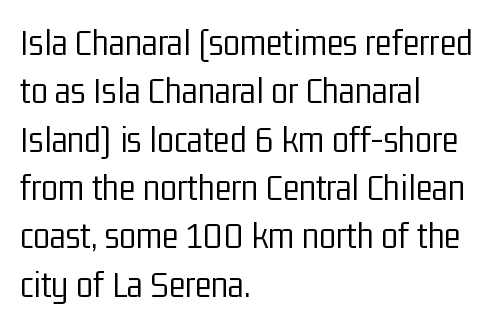
Q: Is the text bold? A: No.
Q: Is the text italic (slanted)? A: No, it is upright.
Q: Is the typeface a serif or a sans-serif typeface? A: Sans-serif.
Q: Is the text underlined? A: No.
Q: How is the paragraph aligned? A: Left-aligned.
Q: Is the spacing between letters normal or unusually wide? A: Normal.
Q: Width (condensed, normal, or wide)? A: Condensed.
Q: Stroke contrast? A: Low.
Q: x-height? A: Medium.
Q: Monospaced? A: No.
